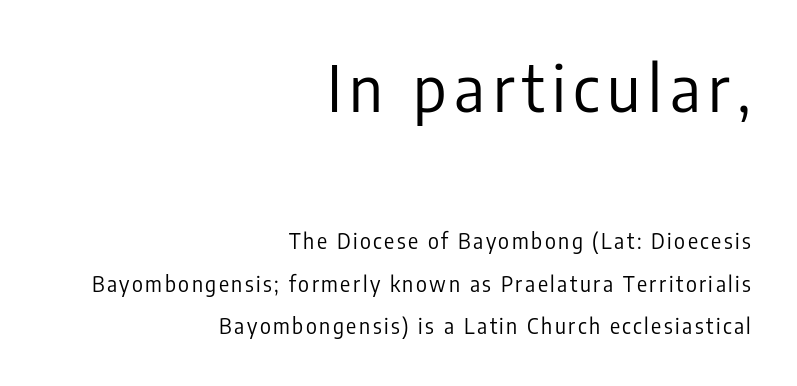
{"serif": "no", "italic": "no", "bold": "no", "weight": "regular", "width": "condensed", "stroke_contrast": "low", "x_height": "medium", "monospaced": "no", "underline": "no", "align": "right", "line_spacing": "loose", "line_spacing_ratio": 2.03, "larger_block": "first", "size_ratio": 3.05, "glyph_px": 64}
